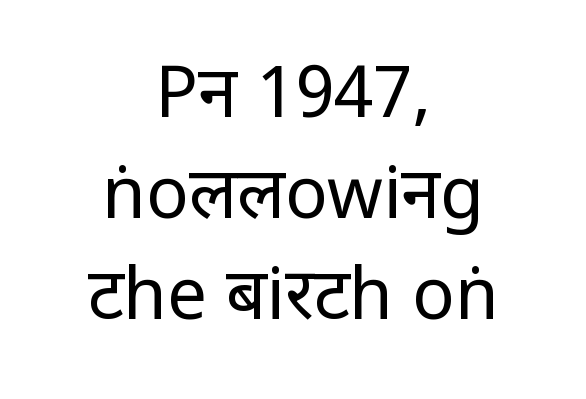
Think of a printed novel: that variable character pitch is what you see here. Is there much room between lines? A standard amount, neither cramped nor airy. In terms of posture, this sample is upright. Regarding serifs, this sample does without them. The passage shown is not underscored anywhere. A light-to-regular cut is what we see here.
